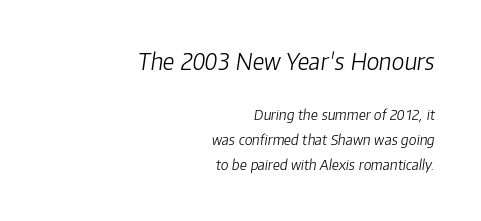
The image shows 23 px text type, italic (leaning right); set right-aligned, line spacing 1.78x, normal letter spacing, not underlined; the first (top) block is 1.64x larger.
